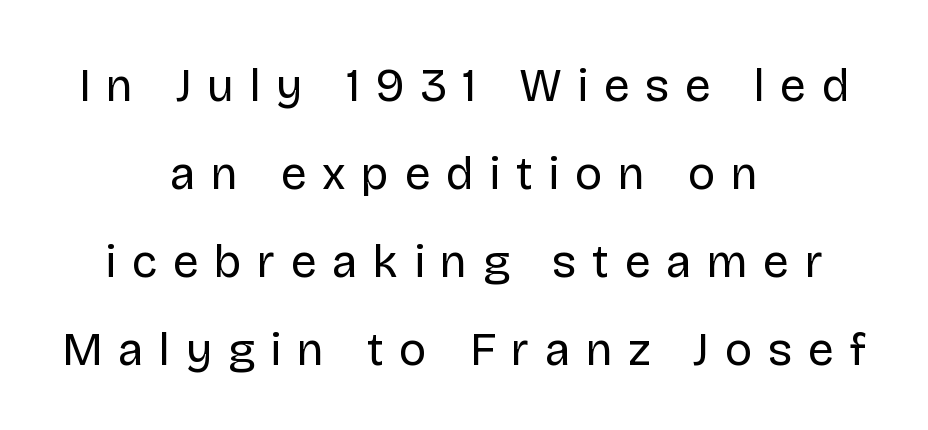
{"serif": "no", "italic": "no", "bold": "no", "weight": "regular", "width": "normal", "stroke_contrast": "low", "x_height": "large", "monospaced": "no", "underline": "no", "align": "center", "line_spacing": "loose", "line_spacing_ratio": 1.91, "letter_spacing": "wide", "letter_spacing_em": 0.34, "glyph_px": 46}
